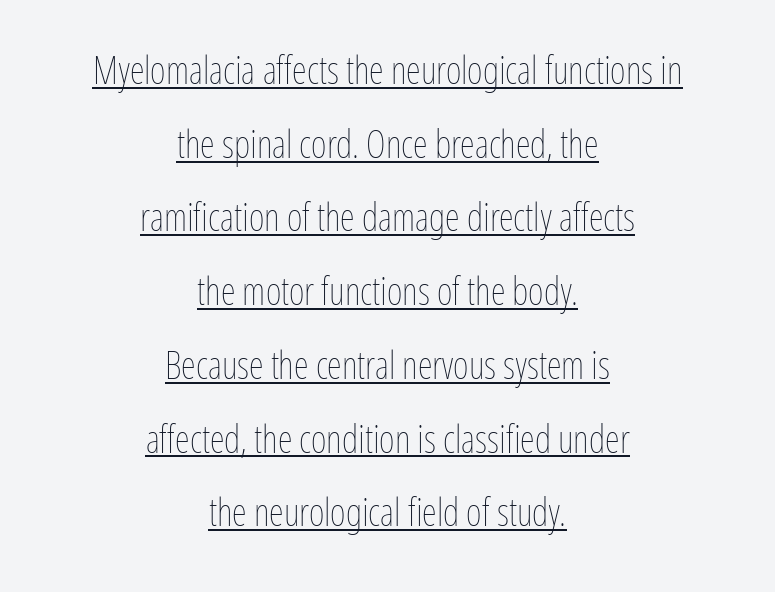
{"italic": "no", "bold": "no", "weight": "thin", "width": "condensed", "stroke_contrast": "low", "x_height": "medium", "monospaced": "no", "underline": "yes", "align": "center", "line_spacing": "loose", "line_spacing_ratio": 1.94, "letter_spacing": "normal", "letter_spacing_em": 0.0, "glyph_px": 38}
